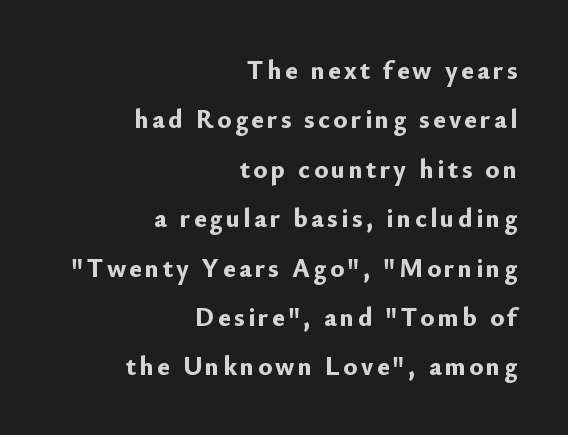
The image shows 26 px bold type, upright; set right-aligned, loose line spacing (1.9x), not underlined.
